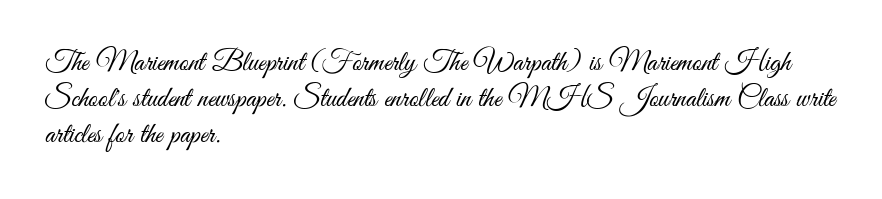
{"serif": "no", "bold": "no", "weight": "light", "width": "condensed", "stroke_contrast": "medium", "x_height": "small", "monospaced": "no", "underline": "no", "align": "left", "line_spacing_ratio": 1.24, "letter_spacing": "normal", "letter_spacing_em": 0.0, "glyph_px": 29}
